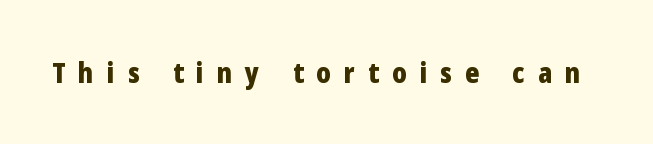
{"serif": "no", "italic": "no", "bold": "yes", "weight": "bold", "width": "condensed", "stroke_contrast": "low", "x_height": "medium", "monospaced": "no", "underline": "no", "letter_spacing": "wide", "letter_spacing_em": 0.45, "glyph_px": 29}
